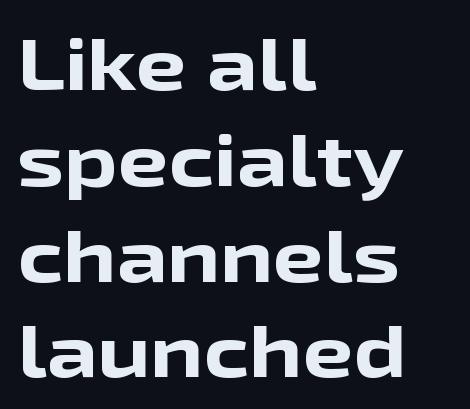
The image shows 72 px bold, wide sans-serif type, upright; set left-aligned, normal line spacing (1.33x), normal letter spacing, not underlined; low stroke contrast and a medium x-height.
